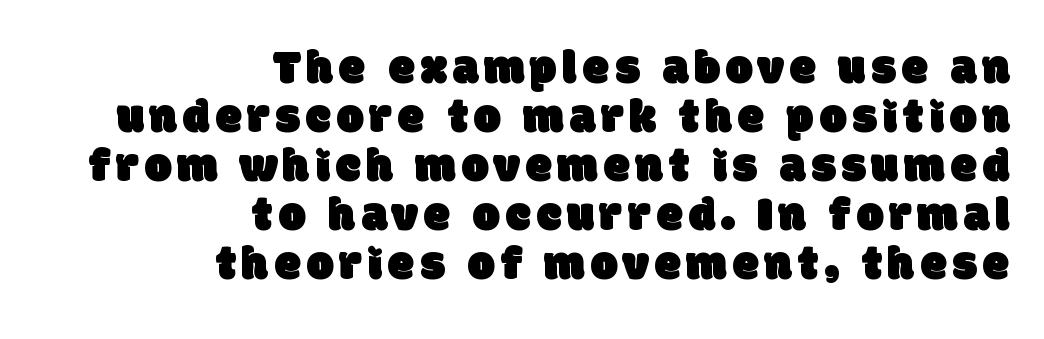
{"serif": "no", "width": "normal", "stroke_contrast": "low", "x_height": "large", "monospaced": "no", "underline": "no", "align": "right", "line_spacing": "tight", "line_spacing_ratio": 1.02, "glyph_px": 48}
